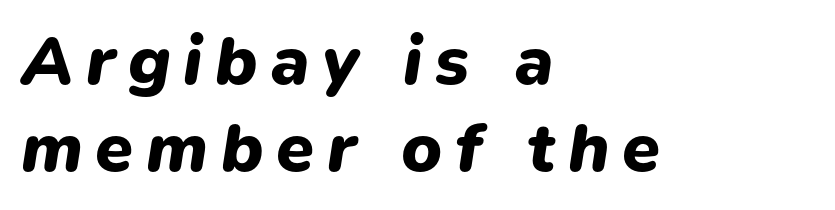
I'd describe the lettering as bold — thick and assertive. Is there much room between lines? A standard amount, neither cramped nor airy. The text carries the slant typical of an italic or oblique font. Is the block centered? No — it sits flush against the left margin. The passage shown is typed in a proportional face where columns would drift.
